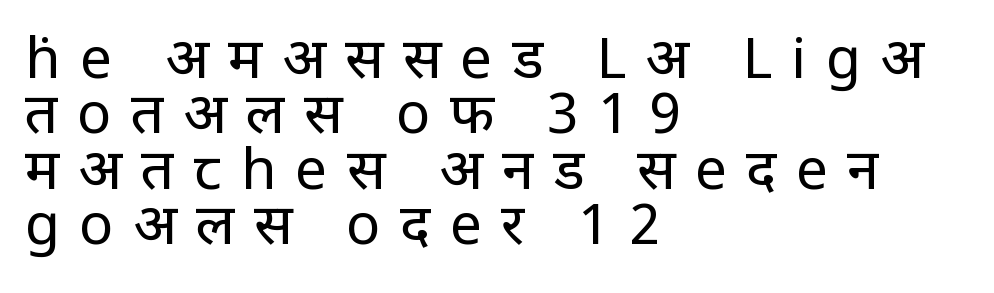
Q: Is the text bold? A: No.
Q: Is the text italic (slanted)? A: No, it is upright.
Q: Is the typeface a serif or a sans-serif typeface? A: Sans-serif.
Q: Is the text underlined? A: No.
Q: How is the paragraph aligned? A: Left-aligned.
Q: Is the spacing between letters normal or unusually wide? A: Unusually wide.
Q: Is the spacing between lines tight, normal or loose? A: Tight.
Q: Width (condensed, normal, or wide)? A: Condensed.
Q: Stroke contrast? A: Low.
Q: x-height? A: Large.
Q: Monospaced? A: No.
